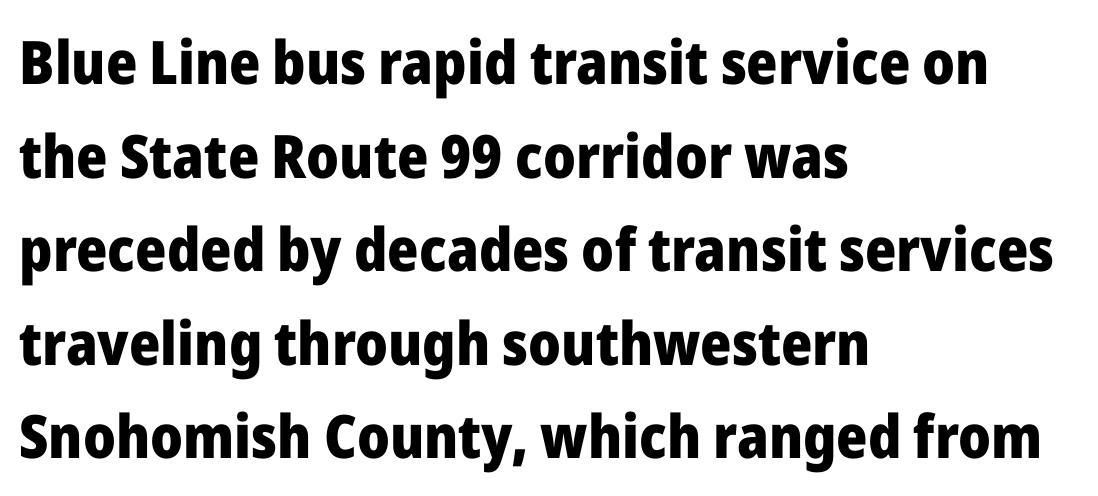
The image shows 60 px heavy sans-serif type, upright; set left-aligned, normal line spacing (1.56x), normal letter spacing, not underlined; low stroke contrast and a medium x-height.
